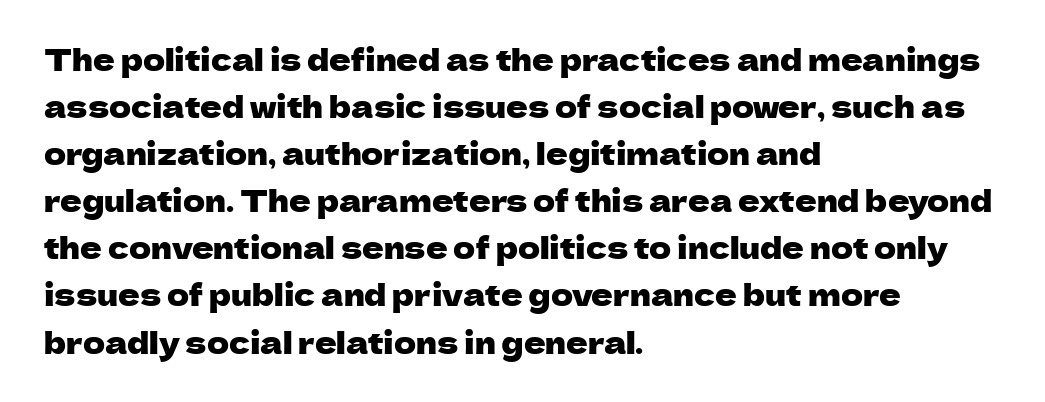
{"serif": "no", "italic": "no", "width": "normal", "stroke_contrast": "low", "x_height": "medium", "monospaced": "no", "underline": "no", "align": "left", "line_spacing": "normal", "line_spacing_ratio": 1.57, "letter_spacing": "normal", "letter_spacing_em": 0.0, "glyph_px": 30}
